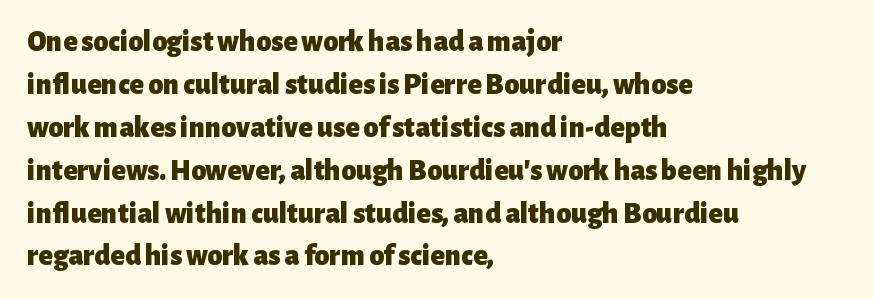
{"serif": "no", "italic": "no", "bold": "yes", "weight": "heavy", "width": "normal", "stroke_contrast": "low", "x_height": "medium", "monospaced": "no", "underline": "no", "align": "left", "line_spacing": "normal", "line_spacing_ratio": 1.43, "letter_spacing": "normal", "letter_spacing_em": 0.0, "glyph_px": 30}
